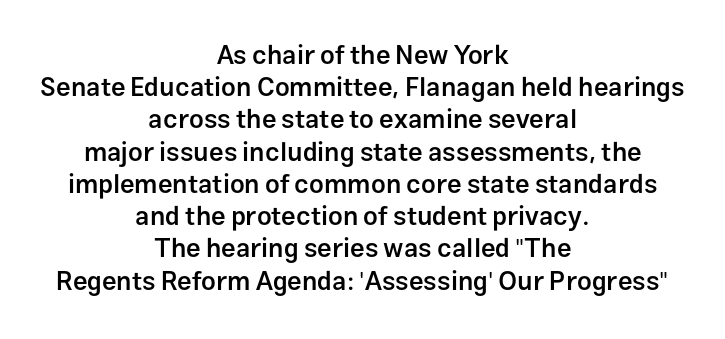
{"italic": "no", "bold": "semi", "underline": "no", "align": "center", "line_spacing_ratio": 1.24, "letter_spacing": "normal", "letter_spacing_em": 0.0, "glyph_px": 26}
